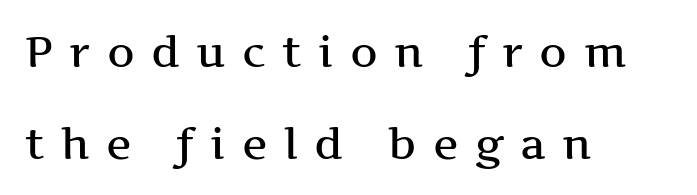
The image shows 43 px wide serif type, upright; set left-aligned, loose line spacing (2.13x), unusually wide letter spacing (+0.38 em), not underlined; medium stroke contrast and a medium x-height.
